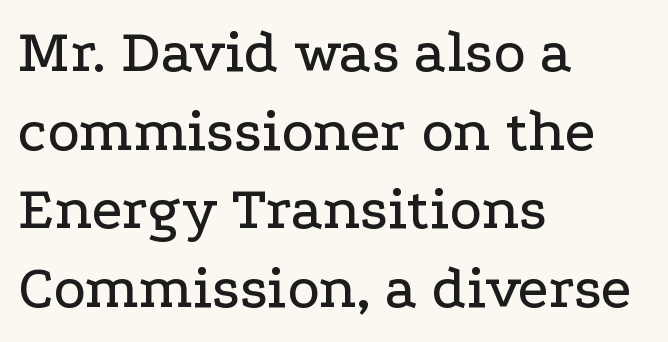
{"serif": "yes", "italic": "no", "width": "wide", "stroke_contrast": "low", "x_height": "medium", "monospaced": "no", "underline": "no", "align": "left", "line_spacing": "normal", "line_spacing_ratio": 1.29, "letter_spacing": "normal", "letter_spacing_em": 0.0, "glyph_px": 61}
